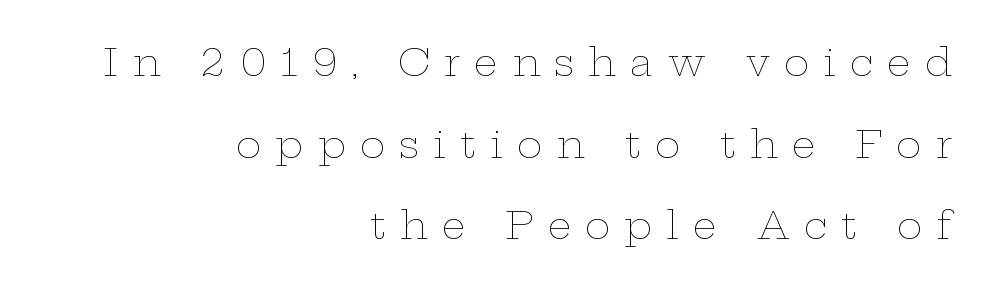
{"italic": "no", "bold": "no", "weight": "thin", "width": "wide", "stroke_contrast": "low", "x_height": "medium", "monospaced": "no", "underline": "no", "align": "right", "line_spacing": "loose", "line_spacing_ratio": 2.15, "letter_spacing": "wide", "letter_spacing_em": 0.37, "glyph_px": 38}
